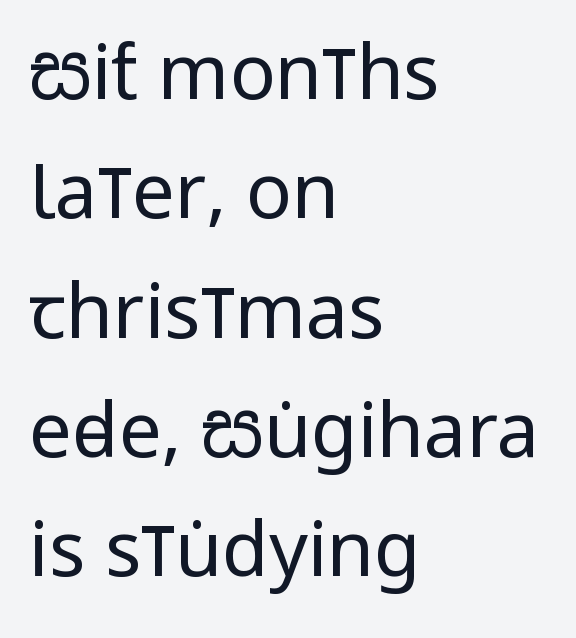
The string is rendered with underlining switched off. Typeset ragged right — the left edge is the straight one. The face used here is a sans, in the tradition of grotesques and geometrics. Posture: upright roman. No heavy texture on the line: the type isn't bold. Character widths vary here, with narrow letters taking less room than wide ones.
